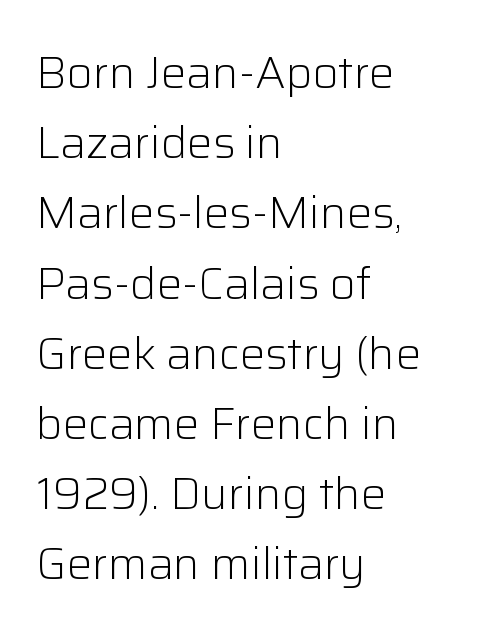
The image shows 45 px light sans-serif type, upright; set left-aligned, normal line spacing (1.56x), normal letter spacing, not underlined; low stroke contrast and a medium x-height.
